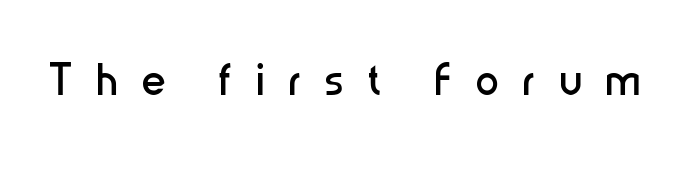
Q: Is the text bold? A: No.
Q: Is the text italic (slanted)? A: No, it is upright.
Q: Is the typeface a serif or a sans-serif typeface? A: Sans-serif.
Q: Is the text underlined? A: No.
Q: Is the spacing between letters normal or unusually wide? A: Unusually wide.
Q: Width (condensed, normal, or wide)? A: Condensed.
Q: Stroke contrast? A: Low.
Q: x-height? A: Medium.
Q: Monospaced? A: No.
